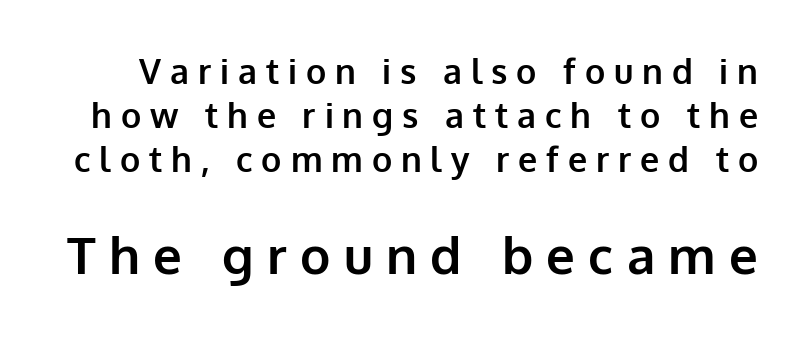
The image shows 51 px bold sans-serif type, upright; set normal line spacing (1.29x), unusually wide letter spacing (+0.26 em), not underlined; the second (bottom) block is 1.5x larger; low stroke contrast and a medium x-height.
